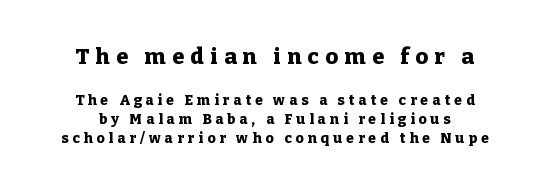
{"italic": "no", "bold": "yes", "underline": "no", "line_spacing": "normal", "line_spacing_ratio": 1.36, "letter_spacing": "wide", "letter_spacing_em": 0.29, "larger_block": "first", "size_ratio": 1.57, "glyph_px": 22}
